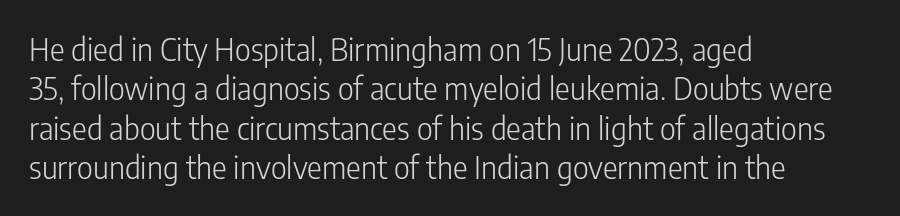
The image shows 31 px light, condensed sans-serif type, upright; set left-aligned, normal line spacing (1.27x), normal letter spacing, not underlined; low stroke contrast and a medium x-height.
